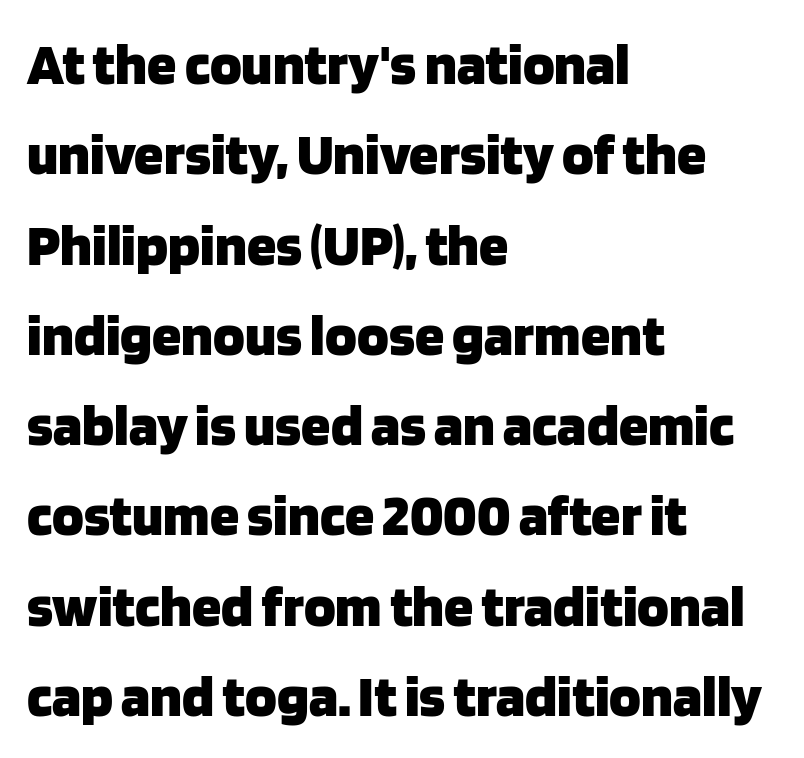
The image shows 59 px heavy sans-serif type, upright; set left-aligned, normal line spacing (1.53x), normal letter spacing, not underlined; low stroke contrast and a large x-height.
